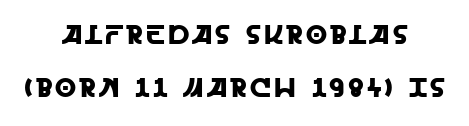
{"italic": "no", "underline": "no", "align": "center", "line_spacing": "loose", "line_spacing_ratio": 1.96, "glyph_px": 27}
